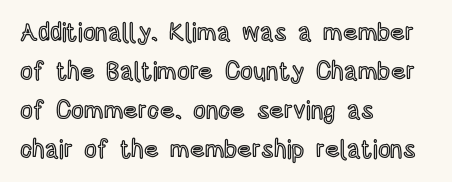
The horizontal fit of the characters is conventional and even. The passage shown stacks its lines at a standard gap. The letters stand straight up with perfectly vertical stems. Descender tails drop into unmarked territory. Is the block centered? No — it sits flush against the left margin.
